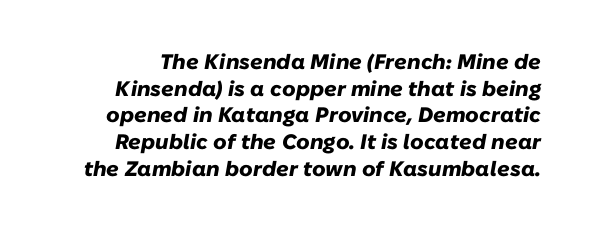
Q: Is the text bold? A: Yes.
Q: Is the text italic (slanted)? A: Yes, it leans right by about 10 degrees.
Q: Is the text underlined? A: No.
Q: Is the spacing between letters normal or unusually wide? A: Normal.
Q: Is the spacing between lines tight, normal or loose? A: Normal.
